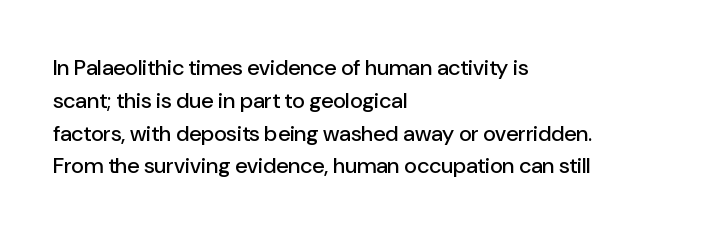
{"italic": "no", "underline": "no", "align": "left", "line_spacing": "normal", "line_spacing_ratio": 1.49, "letter_spacing": "normal", "letter_spacing_em": 0.0, "glyph_px": 22}
